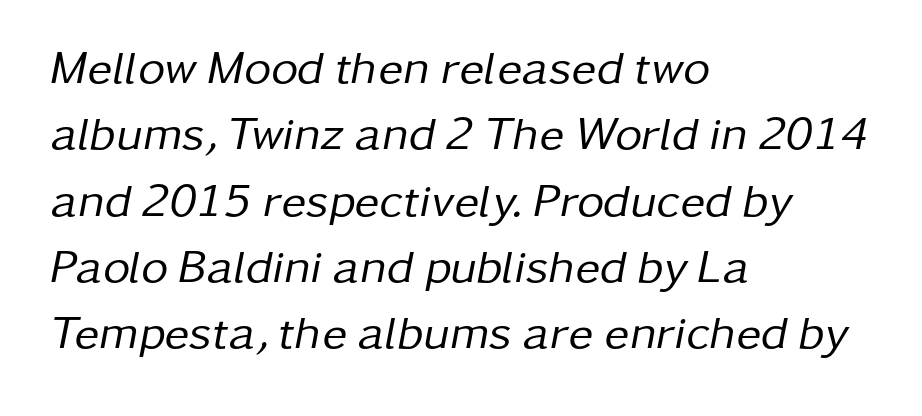
Q: Is the text bold? A: No.
Q: Is the text italic (slanted)? A: Yes, it leans right by about 11 degrees.
Q: Is the text underlined? A: No.
Q: How is the paragraph aligned? A: Left-aligned.
Q: Is the spacing between letters normal or unusually wide? A: Normal.
Q: Is the spacing between lines tight, normal or loose? A: Normal.
Q: Width (condensed, normal, or wide)? A: Normal.
Q: Stroke contrast? A: Low.
Q: x-height? A: Medium.
Q: Monospaced? A: No.
